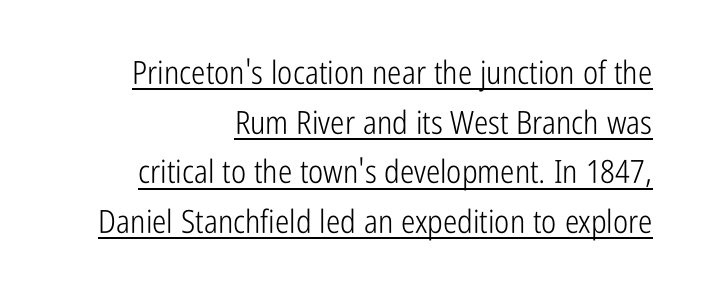
Q: Is the text bold? A: No.
Q: Is the text italic (slanted)? A: No, it is upright.
Q: Is the typeface a serif or a sans-serif typeface? A: Sans-serif.
Q: Is the text underlined? A: Yes.
Q: How is the paragraph aligned? A: Right-aligned.
Q: Is the spacing between letters normal or unusually wide? A: Normal.
Q: Is the spacing between lines tight, normal or loose? A: Normal.
Q: Width (condensed, normal, or wide)? A: Condensed.
Q: Stroke contrast? A: Low.
Q: x-height? A: Medium.
Q: Monospaced? A: No.
